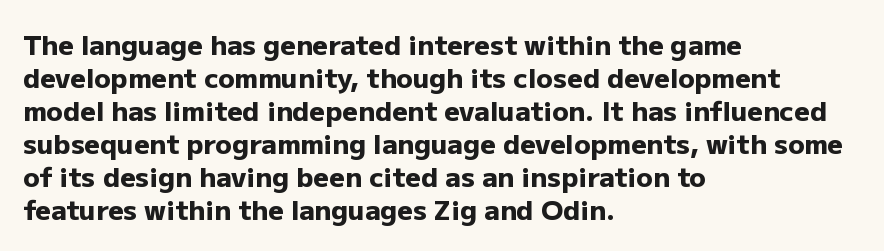
Words float on clear page, feet unadorned. Does the lettering tilt? It doesn't — this is upright. Visually the block forms a straight wall on the left and a jagged coastline on the right. These words are printed bold, with thick strokes throughout. Characters follow at the spacing the type designer built in.
